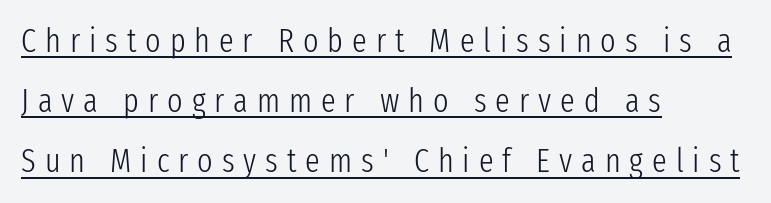
{"serif": "no", "italic": "no", "bold": "no", "weight": "light", "width": "condensed", "stroke_contrast": "low", "x_height": "medium", "monospaced": "no", "underline": "yes", "align": "left", "line_spacing_ratio": 1.82, "letter_spacing": "wide", "letter_spacing_em": 0.27, "glyph_px": 33}
